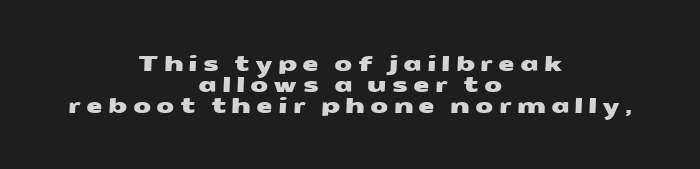
Honestly, the rows look squashed on top of each other. Typeset on center — no edge is straight. Glyph-to-glyph distance is far greater than everyday printed text. Plain, unruled lines of type.
